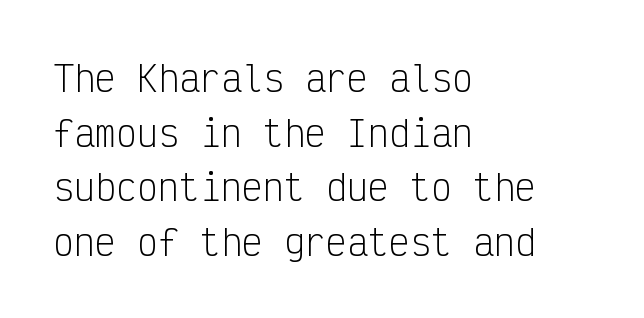
The image shows 35 px light, condensed sans-serif type, upright, monospaced; set left-aligned, normal line spacing (1.56x), normal letter spacing, not underlined; low stroke contrast and a medium x-height.
